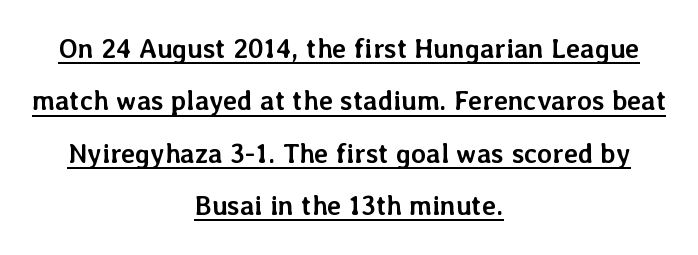
Q: Is the text bold? A: Yes.
Q: Is the text italic (slanted)? A: No, it is upright.
Q: Is the text underlined? A: Yes.
Q: How is the paragraph aligned? A: Centered.
Q: Is the spacing between letters normal or unusually wide? A: Normal.
Q: Is the spacing between lines tight, normal or loose? A: Loose.
